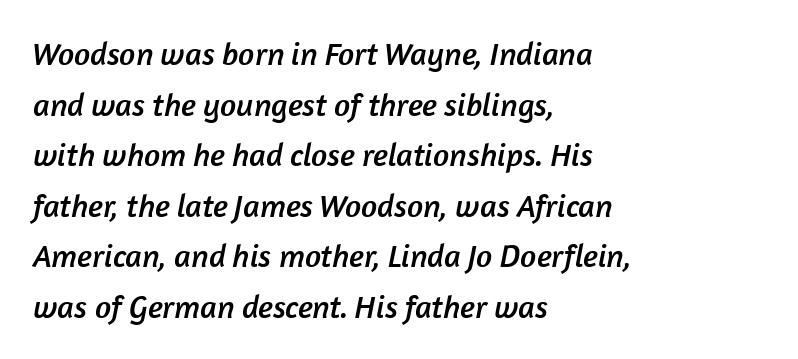
Q: Is the typeface a serif or a sans-serif typeface? A: Sans-serif.
Q: Is the text underlined? A: No.
Q: How is the paragraph aligned? A: Left-aligned.
Q: Is the spacing between letters normal or unusually wide? A: Normal.
Q: Is the spacing between lines tight, normal or loose? A: Normal.
Q: Width (condensed, normal, or wide)? A: Normal.
Q: Stroke contrast? A: Low.
Q: x-height? A: Medium.
Q: Monospaced? A: No.
